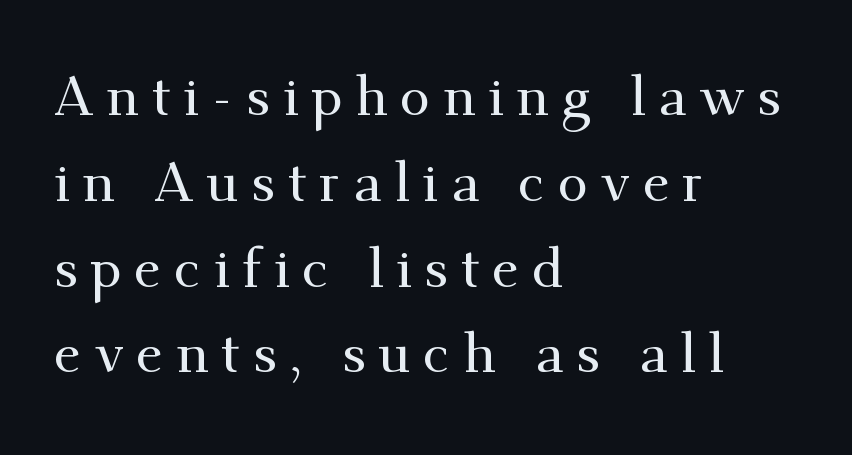
The image shows 55 px serif type, upright; set left-aligned, normal line spacing (1.56x), unusually wide letter spacing (+0.23 em), not underlined; medium stroke contrast and a small x-height.
